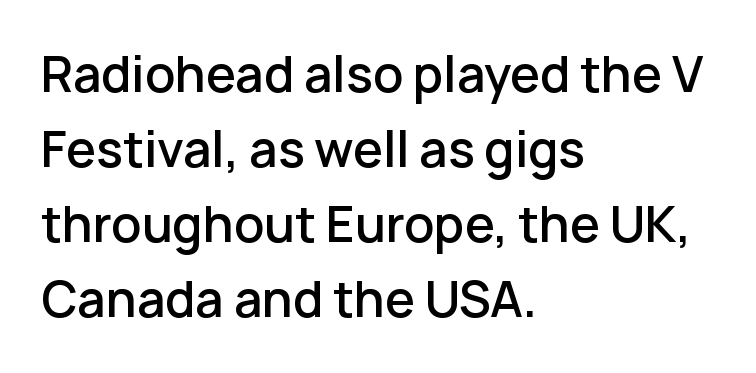
Q: Is the text bold? A: Semi-bold.
Q: Is the text italic (slanted)? A: No, it is upright.
Q: Is the typeface a serif or a sans-serif typeface? A: Sans-serif.
Q: Is the text underlined? A: No.
Q: How is the paragraph aligned? A: Left-aligned.
Q: Is the spacing between letters normal or unusually wide? A: Normal.
Q: Is the spacing between lines tight, normal or loose? A: Normal.
Q: Width (condensed, normal, or wide)? A: Normal.
Q: Stroke contrast? A: Low.
Q: x-height? A: Medium.
Q: Monospaced? A: No.
